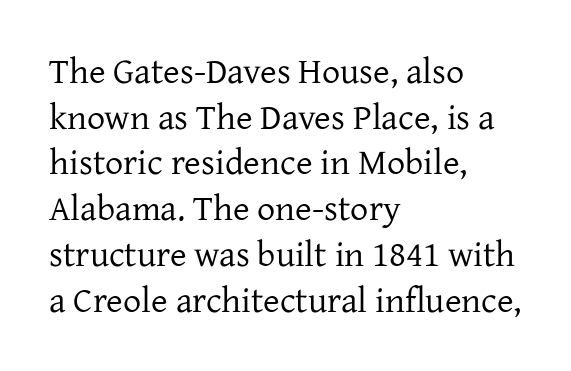
A typesetter would call this proportional, since set widths differ per character. These lines were composed using upright roman letters. This rendering employs a face with finishing strokes, i.e., a serif. Heaviness? Minimal to ordinary, like unemphasized prose.
